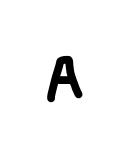
Q: Is the text bold? A: Yes.
Q: Is the text italic (slanted)? A: No, it is upright.
Q: Is the typeface a serif or a sans-serif typeface? A: Sans-serif.
Q: Is the text underlined? A: No.
Q: Is the spacing between letters normal or unusually wide? A: Unusually wide.
Q: Width (condensed, normal, or wide)? A: Condensed.
Q: Stroke contrast? A: Low.
Q: x-height? A: Medium.
Q: Monospaced? A: No.
